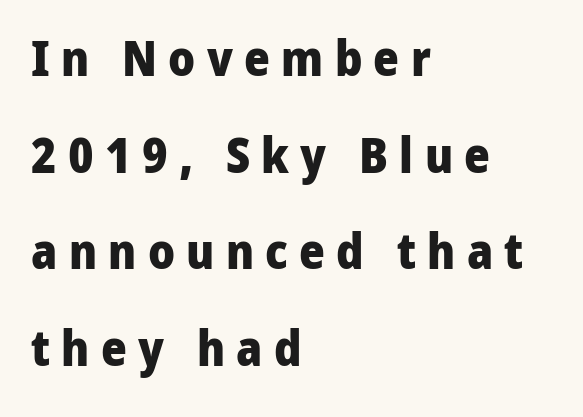
Q: Is the text bold? A: Yes.
Q: Is the text italic (slanted)? A: No, it is upright.
Q: Is the typeface a serif or a sans-serif typeface? A: Sans-serif.
Q: Is the text underlined? A: No.
Q: How is the paragraph aligned? A: Left-aligned.
Q: Is the spacing between letters normal or unusually wide? A: Unusually wide.
Q: Is the spacing between lines tight, normal or loose? A: Loose.
Q: Width (condensed, normal, or wide)? A: Normal.
Q: Stroke contrast? A: Low.
Q: x-height? A: Medium.
Q: Monospaced? A: No.
